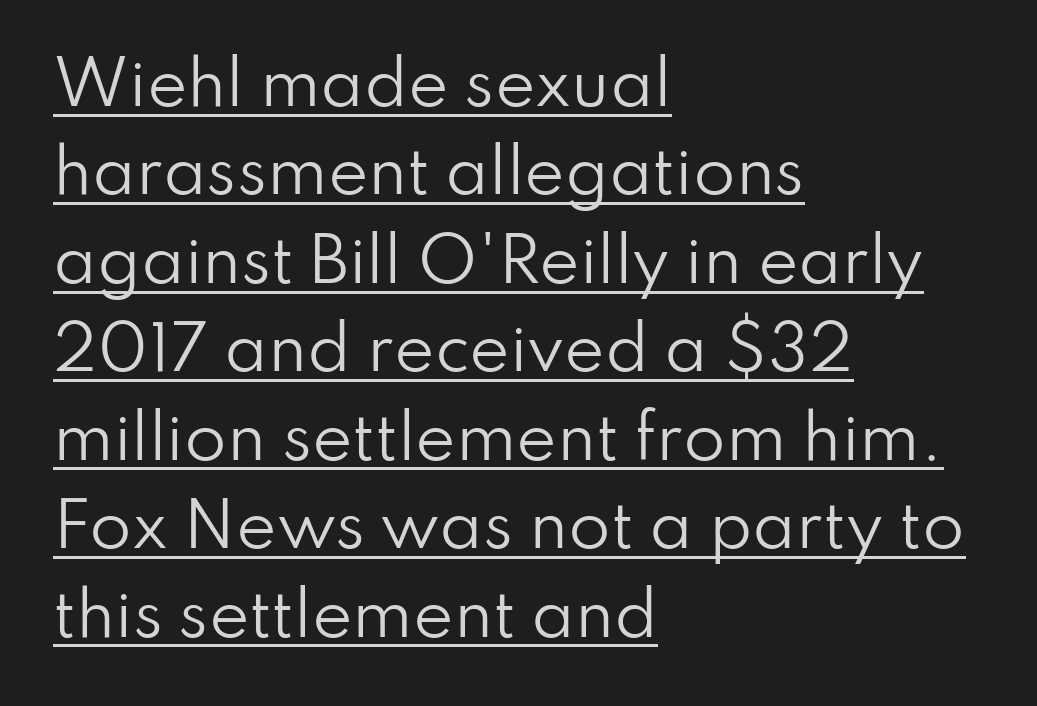
The image shows 61 px regular-weight sans-serif type, upright; set left-aligned, normal line spacing (1.45x), normal letter spacing, underlined; low stroke contrast and a small x-height.
